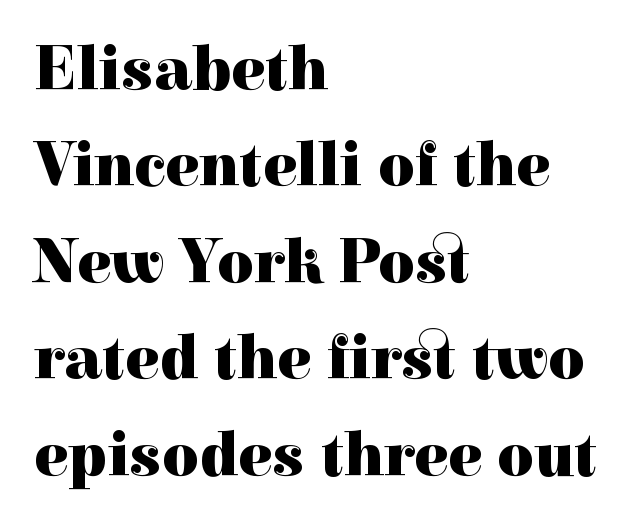
The face used here is proportionally spaced, like ordinary book or web type. Evenly set lines give the paragraph a standard silhouette. Line starts are locked; line ends wander. Check where the strokes stop: tiny serifs finish them off.
